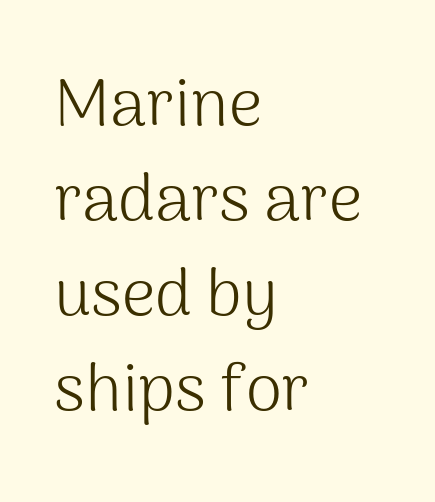
The image shows 66 px light sans-serif type, upright; set left-aligned, normal line spacing (1.44x), normal letter spacing, not underlined; medium stroke contrast and a medium x-height.
